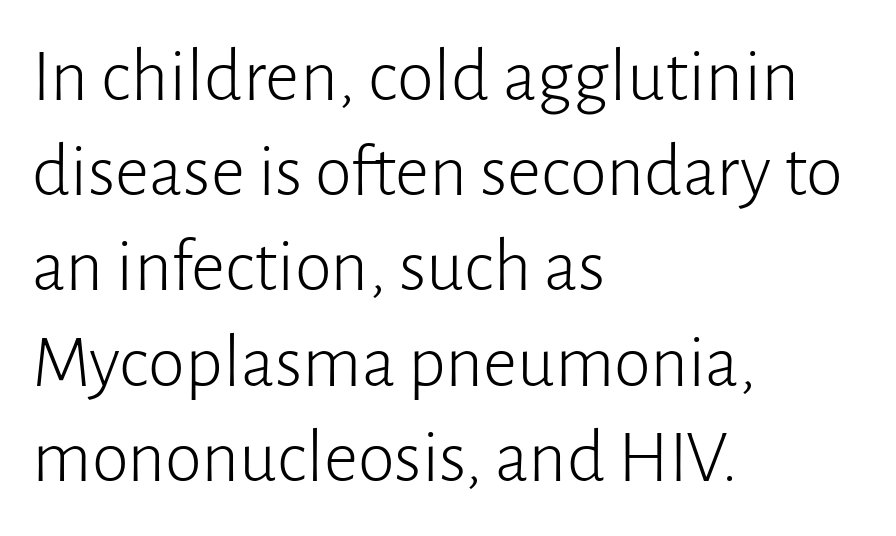
The image shows 75 px light sans-serif type, upright; set left-aligned, normal line spacing (1.27x), normal letter spacing, not underlined; low stroke contrast and a medium x-height.
